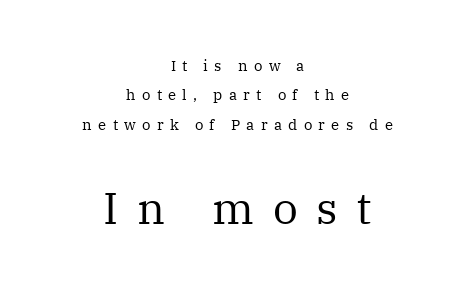
{"serif": "yes", "italic": "no", "bold": "no", "weight": "regular", "width": "normal", "stroke_contrast": "medium", "x_height": "medium", "monospaced": "no", "underline": "no", "align": "center", "line_spacing": "loose", "line_spacing_ratio": 1.96, "letter_spacing": "wide", "letter_spacing_em": 0.42, "larger_block": "second", "size_ratio": 2.93, "glyph_px": 44}
